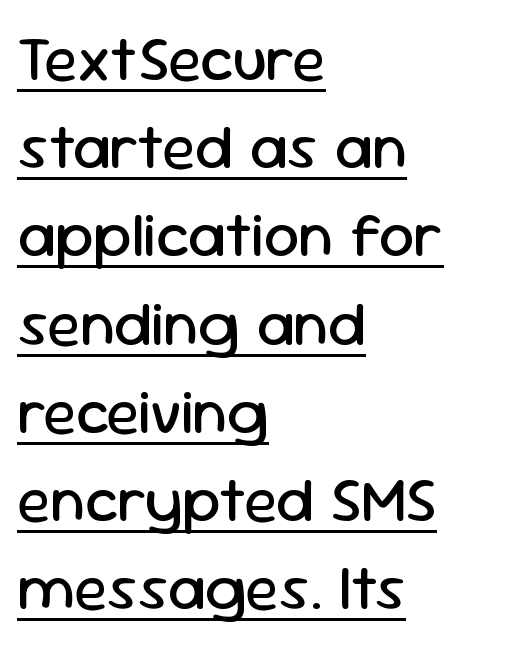
Q: Is the text bold? A: No.
Q: Is the text italic (slanted)? A: No, it is upright.
Q: Is the typeface a serif or a sans-serif typeface? A: Sans-serif.
Q: Is the text underlined? A: Yes.
Q: How is the paragraph aligned? A: Left-aligned.
Q: Is the spacing between letters normal or unusually wide? A: Normal.
Q: Is the spacing between lines tight, normal or loose? A: Normal.
Q: Width (condensed, normal, or wide)? A: Normal.
Q: Stroke contrast? A: Low.
Q: x-height? A: Medium.
Q: Monospaced? A: No.
